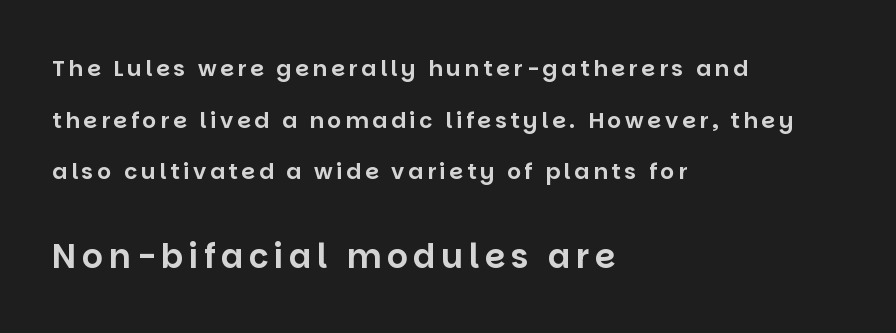
{"serif": "no", "italic": "no", "width": "normal", "stroke_contrast": "low", "x_height": "large", "monospaced": "no", "underline": "no", "align": "left", "line_spacing": "loose", "line_spacing_ratio": 2.35, "larger_block": "second", "size_ratio": 1.5, "glyph_px": 33}
